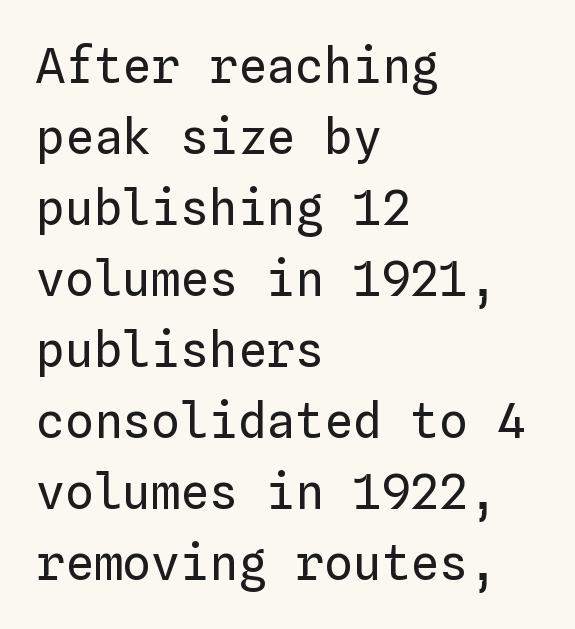
{"italic": "no", "bold": "no", "weight": "regular", "width": "normal", "stroke_contrast": "low", "x_height": "medium", "monospaced": "yes", "underline": "no", "align": "left", "line_spacing": "normal", "line_spacing_ratio": 1.48, "letter_spacing": "normal", "letter_spacing_em": 0.0, "glyph_px": 48}
